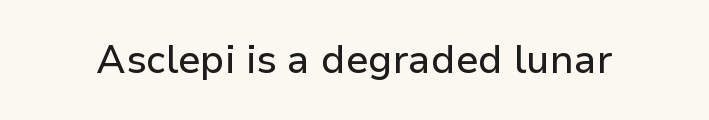
{"serif": "no", "italic": "no", "width": "normal", "stroke_contrast": "low", "x_height": "medium", "monospaced": "no", "underline": "no", "letter_spacing": "normal", "letter_spacing_em": 0.0, "glyph_px": 39}
